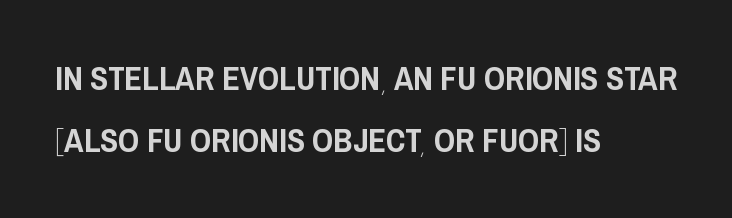
The image shows 33 px condensed sans-serif type, upright; set left-aligned, line spacing 1.87x, normal letter spacing, not underlined; low stroke contrast and a large x-height.
